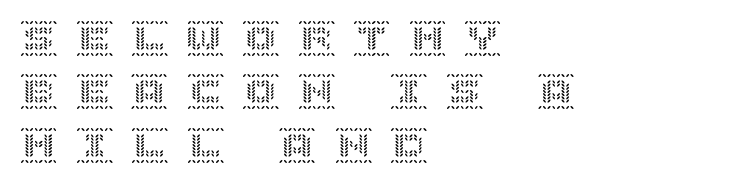
The image shows 37 px text type, upright; set left-aligned, normal line spacing (1.44x), unusually wide letter spacing (+0.5 em), not underlined; a large x-height.
